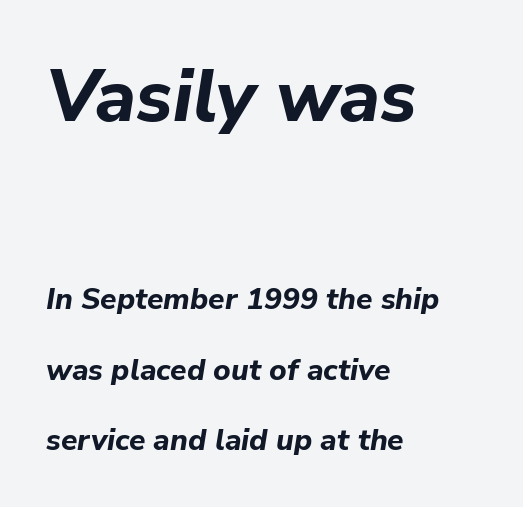
{"italic": "yes", "lean": "right", "slant_degrees": 9, "bold": "yes", "weight": "bold", "width": "normal", "stroke_contrast": "low", "x_height": "medium", "monospaced": "no", "underline": "no", "align": "left", "line_spacing": "loose", "line_spacing_ratio": 2.34, "letter_spacing": "normal", "letter_spacing_em": 0.0, "larger_block": "first", "size_ratio": 2.47, "glyph_px": 74}
